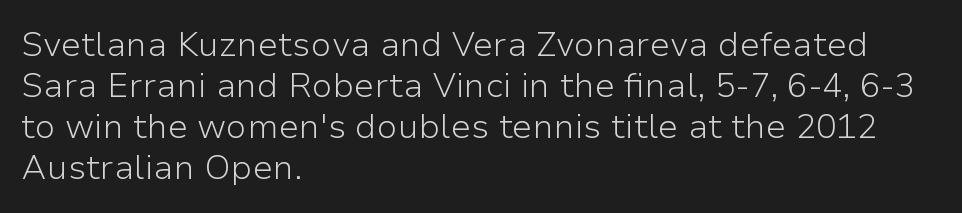
{"serif": "no", "italic": "no", "bold": "no", "weight": "light", "width": "normal", "stroke_contrast": "low", "x_height": "medium", "monospaced": "no", "underline": "no", "align": "left", "line_spacing_ratio": 1.21, "letter_spacing": "normal", "letter_spacing_em": 0.0, "glyph_px": 34}
